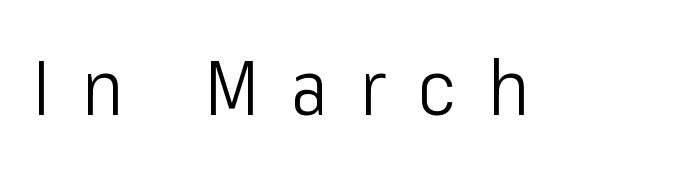
{"serif": "no", "italic": "no", "bold": "no", "weight": "light", "width": "condensed", "stroke_contrast": "low", "x_height": "medium", "monospaced": "no", "underline": "no", "letter_spacing": "wide", "letter_spacing_em": 0.42, "glyph_px": 76}
